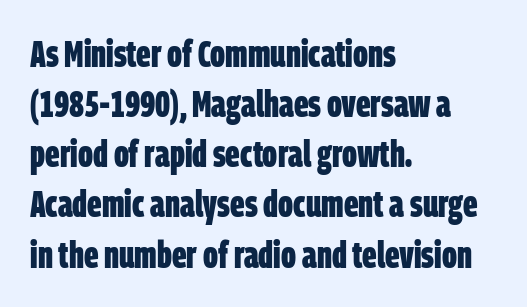
The characters display no serif detailing; their extremities are plain. The lines sit at an ordinary, default distance from one another. A dark, heavy texture on the line: the type is bold. The words here are not underlined. A typesetter would call this proportional, since set widths differ per character.
